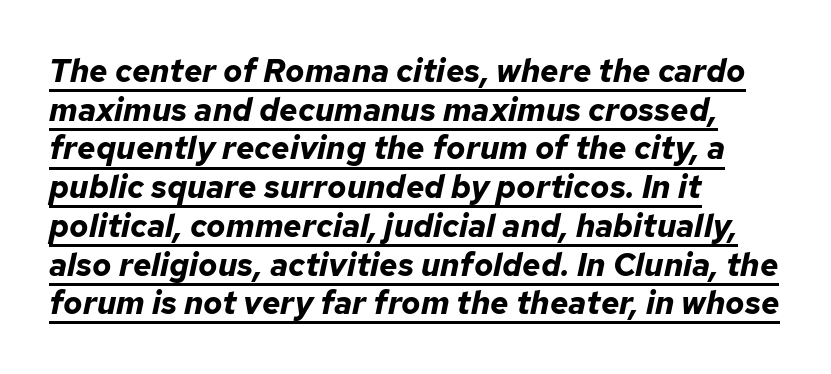
Here the glyphs are tracked normally, forming tight word shapes. Is the type bold? Yes — the strokes are clearly thick and heavy. These characters rest on top of a visible drawn line. The rendering uses natural spacing where letterforms have individual widths. In terms of posture, this sample is oblique.
